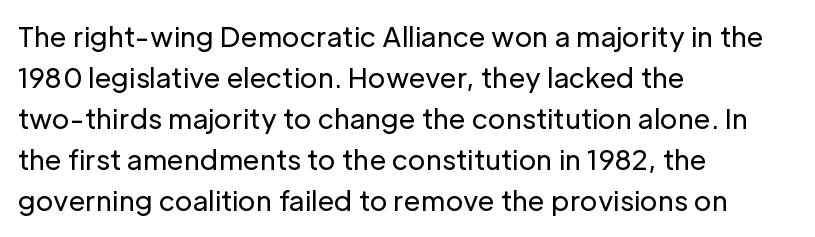
{"italic": "no", "bold": "no", "underline": "no", "align": "left", "line_spacing": "normal", "line_spacing_ratio": 1.52, "letter_spacing": "normal", "letter_spacing_em": 0.0, "glyph_px": 27}
